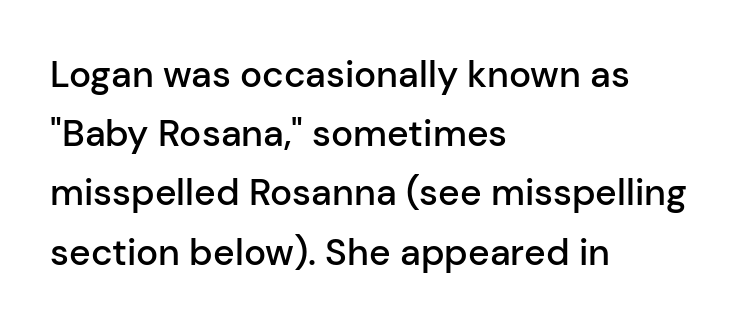
The image shows 37 px semibold sans-serif type, upright; set left-aligned, normal line spacing (1.6x), normal letter spacing, not underlined; low stroke contrast and a medium x-height.
